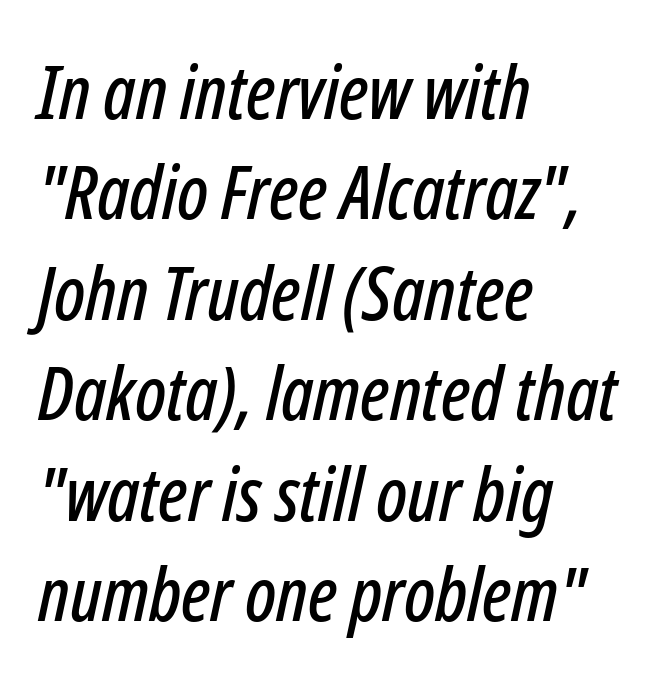
Q: Is the text italic (slanted)? A: Yes, it leans right by about 12 degrees.
Q: Is the text underlined? A: No.
Q: How is the paragraph aligned? A: Left-aligned.
Q: Is the spacing between letters normal or unusually wide? A: Normal.
Q: Is the spacing between lines tight, normal or loose? A: Normal.
Q: Width (condensed, normal, or wide)? A: Condensed.
Q: Stroke contrast? A: Low.
Q: x-height? A: Medium.
Q: Monospaced? A: No.
